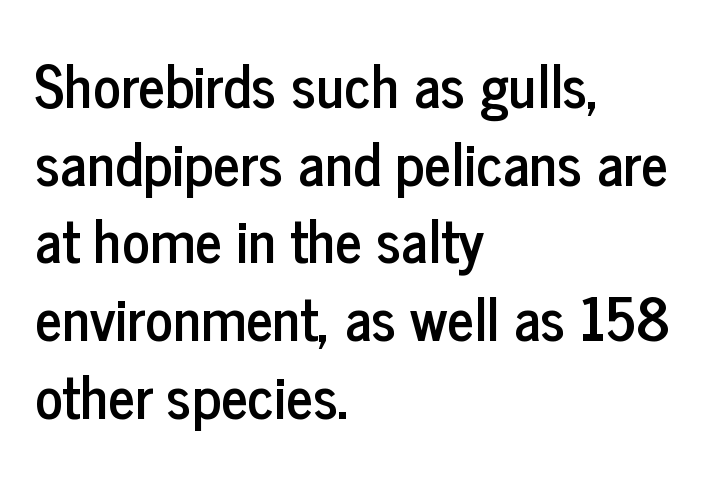
Is the block centered? No — it sits flush against the left margin. Italic: no, the glyphs are upright roman. Anything drawn beneath the words? Only blank space. One glance says typical: line gaps are just what's usual. Characters follow at the spacing the type designer built in. Letterform terminals end flat and unadorned throughout the passage.
